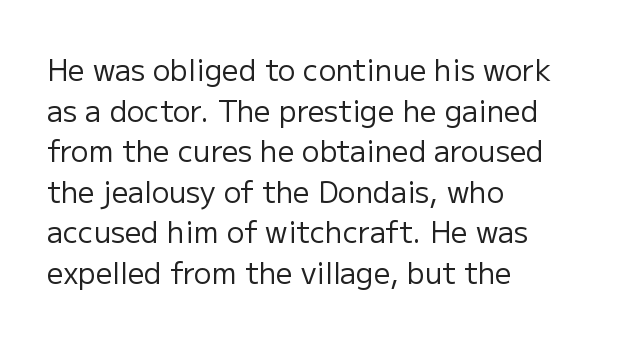
Q: Is the text bold? A: No.
Q: Is the text italic (slanted)? A: No, it is upright.
Q: Is the typeface a serif or a sans-serif typeface? A: Sans-serif.
Q: Is the text underlined? A: No.
Q: How is the paragraph aligned? A: Left-aligned.
Q: Is the spacing between letters normal or unusually wide? A: Normal.
Q: Is the spacing between lines tight, normal or loose? A: Normal.
Q: Width (condensed, normal, or wide)? A: Normal.
Q: Stroke contrast? A: Low.
Q: x-height? A: Medium.
Q: Monospaced? A: No.
